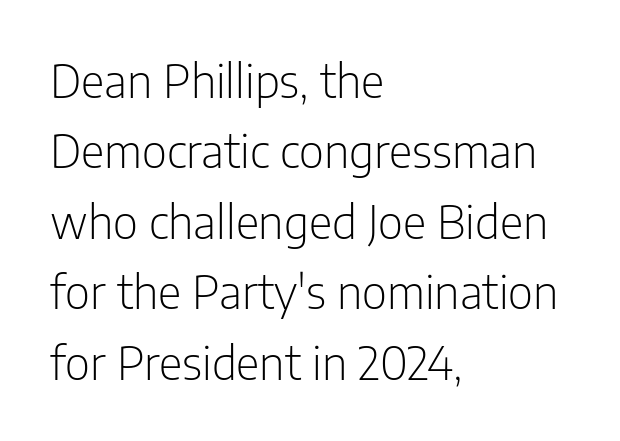
Q: Is the text bold? A: No.
Q: Is the text italic (slanted)? A: No, it is upright.
Q: Is the typeface a serif or a sans-serif typeface? A: Sans-serif.
Q: Is the text underlined? A: No.
Q: How is the paragraph aligned? A: Left-aligned.
Q: Is the spacing between letters normal or unusually wide? A: Normal.
Q: Is the spacing between lines tight, normal or loose? A: Normal.
Q: Width (condensed, normal, or wide)? A: Condensed.
Q: Stroke contrast? A: Low.
Q: x-height? A: Medium.
Q: Monospaced? A: No.
